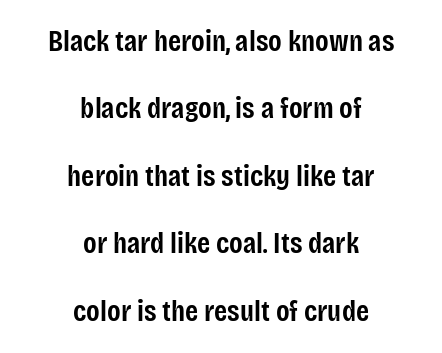
{"serif": "no", "italic": "no", "bold": "semi", "weight": "semibold", "width": "condensed", "stroke_contrast": "low", "x_height": "large", "monospaced": "no", "underline": "no", "align": "center", "line_spacing": "loose", "line_spacing_ratio": 2.25, "letter_spacing": "normal", "letter_spacing_em": 0.0, "glyph_px": 30}
